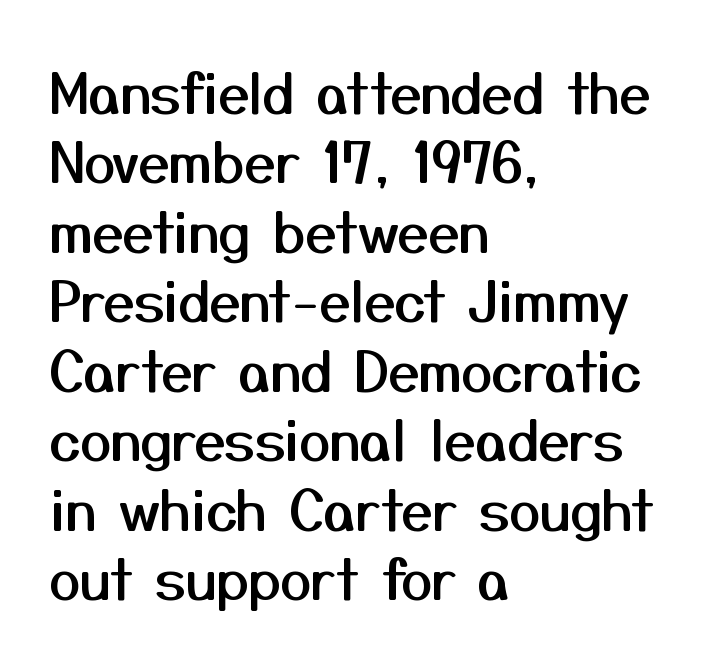
Q: Is the text italic (slanted)? A: No, it is upright.
Q: Is the typeface a serif or a sans-serif typeface? A: Sans-serif.
Q: Is the text underlined? A: No.
Q: How is the paragraph aligned? A: Left-aligned.
Q: Is the spacing between letters normal or unusually wide? A: Normal.
Q: Width (condensed, normal, or wide)? A: Normal.
Q: Stroke contrast? A: Medium.
Q: x-height? A: Medium.
Q: Monospaced? A: No.
